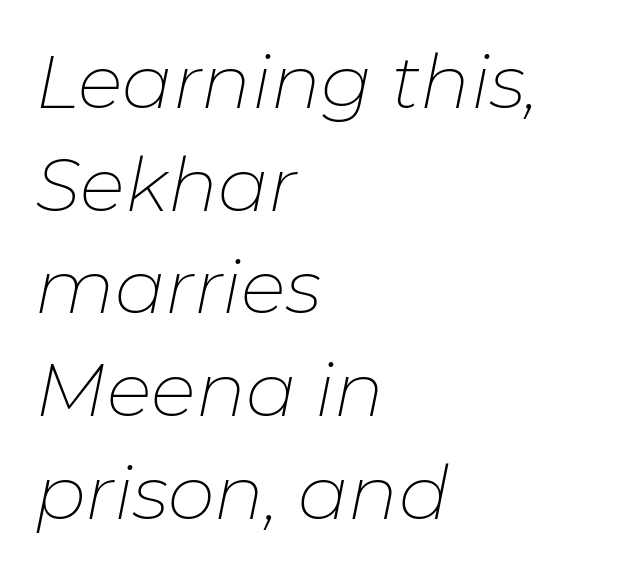
{"italic": "yes", "lean": "right", "slant_degrees": 11, "bold": "no", "weight": "thin", "width": "normal", "stroke_contrast": "low", "x_height": "medium", "monospaced": "no", "underline": "no", "align": "left", "line_spacing": "normal", "line_spacing_ratio": 1.37, "letter_spacing": "normal", "letter_spacing_em": 0.0, "glyph_px": 75}
